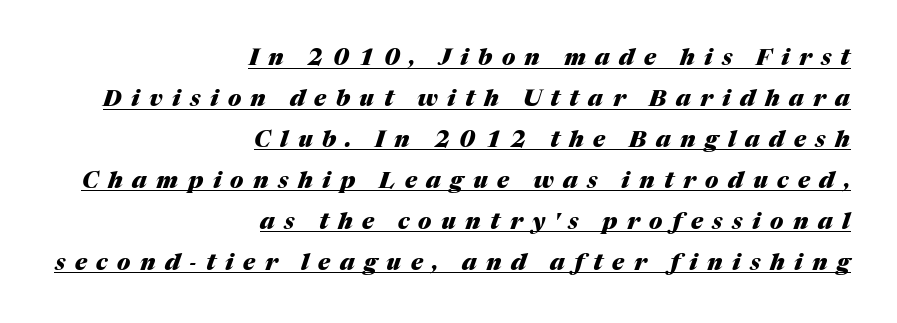
Q: Is the text bold? A: Yes.
Q: Is the text italic (slanted)? A: Yes, it leans right by about 17 degrees.
Q: Is the text underlined? A: Yes.
Q: How is the paragraph aligned? A: Right-aligned.
Q: Is the spacing between letters normal or unusually wide? A: Unusually wide.
